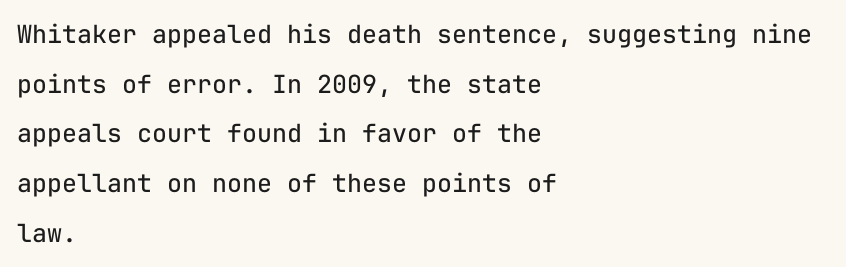
{"italic": "no", "bold": "no", "underline": "no", "align": "left", "line_spacing": "loose", "line_spacing_ratio": 1.99, "letter_spacing": "normal", "letter_spacing_em": 0.0, "glyph_px": 25}
